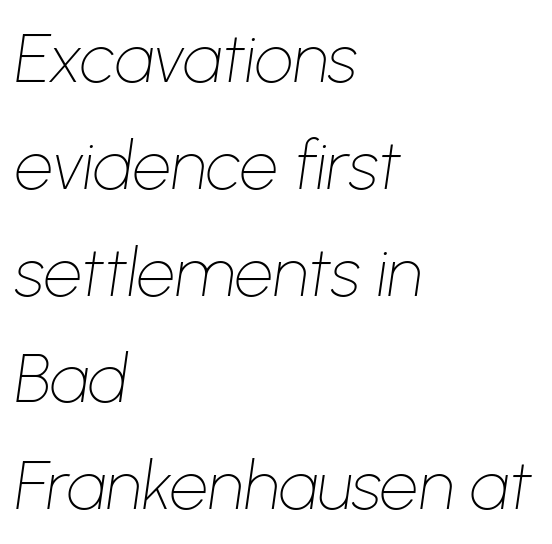
The image shows 68 px thin type, italic (leaning right); set left-aligned, normal line spacing (1.57x), normal letter spacing, not underlined; low stroke contrast and a medium x-height.
